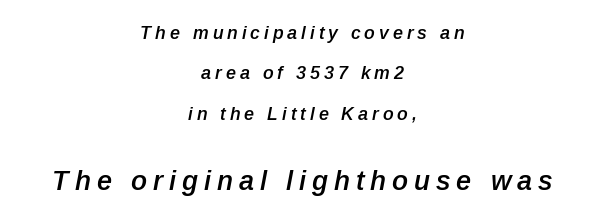
Q: Is the text bold? A: Semi-bold.
Q: Is the text italic (slanted)? A: Yes, it leans right by about 12 degrees.
Q: Is the text underlined? A: No.
Q: How is the paragraph aligned? A: Centered.
Q: Is the spacing between letters normal or unusually wide? A: Unusually wide.
Q: Is the spacing between lines tight, normal or loose? A: Loose.
Q: Which block of text is set in a larger size, the first (top) or the second (bottom)? A: The second (bottom) one.
